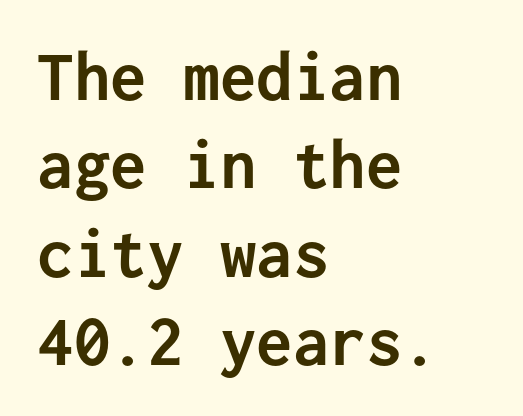
The image shows 73 px semibold sans-serif type, upright, monospaced; set left-aligned, line spacing 1.21x, normal letter spacing, not underlined; low stroke contrast and a medium x-height.
